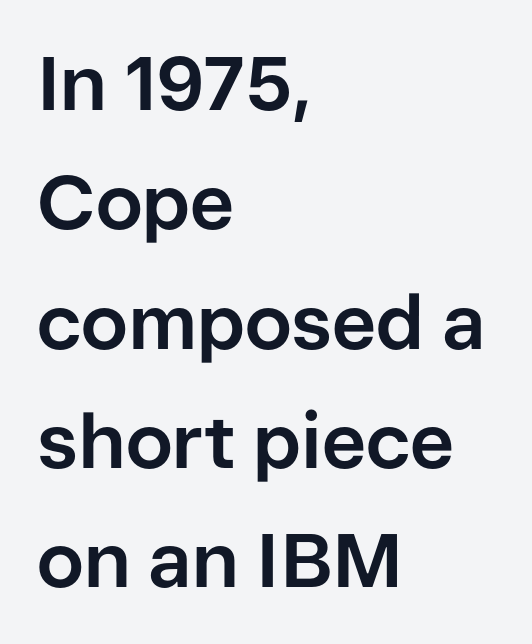
{"serif": "no", "italic": "no", "bold": "yes", "weight": "bold", "width": "normal", "stroke_contrast": "low", "x_height": "medium", "monospaced": "no", "underline": "no", "align": "left", "line_spacing": "normal", "line_spacing_ratio": 1.57, "letter_spacing": "normal", "letter_spacing_em": 0.0, "glyph_px": 76}
